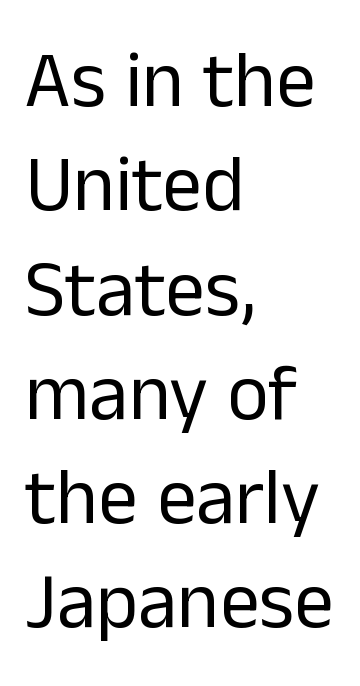
The image shows 79 px regular-weight sans-serif type, upright; set left-aligned, normal line spacing (1.32x), normal letter spacing, not underlined; low stroke contrast and a medium x-height.
